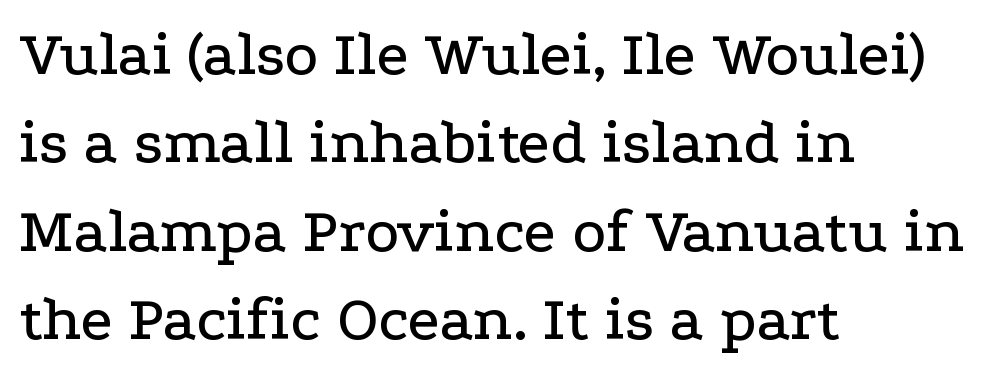
Layout note: lines flush left. Letters rest on an invisible, unmarked baseline. The face used here is proportionally spaced, like ordinary book or web type. In terms of posture, this sample is upright. Each word holds together tightly as a unit, with standard inter-letter gaps. Evenly set lines give the paragraph a standard silhouette.
